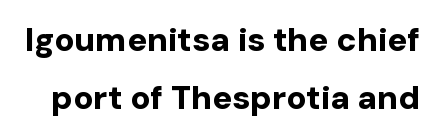
{"serif": "no", "italic": "no", "bold": "yes", "weight": "bold", "width": "normal", "stroke_contrast": "low", "x_height": "medium", "monospaced": "no", "underline": "no", "line_spacing_ratio": 1.76, "letter_spacing": "normal", "letter_spacing_em": 0.0, "glyph_px": 33}
